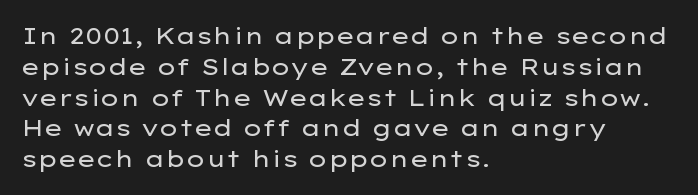
Descenders are the only things crossing below the line. The font sits on the lighter half of the weight spectrum, regular included. Does the copy run flush right? No — it runs flush left. Vertically, the passage feels balanced, rows spaced as you'd expect.
